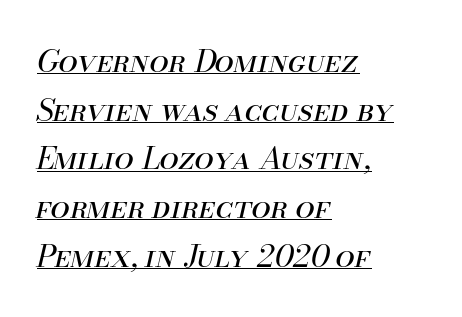
The image shows 31 px regular-weight type, italic (leaning right); set left-aligned, normal line spacing (1.57x), normal letter spacing, underlined; medium stroke contrast and a small x-height.
